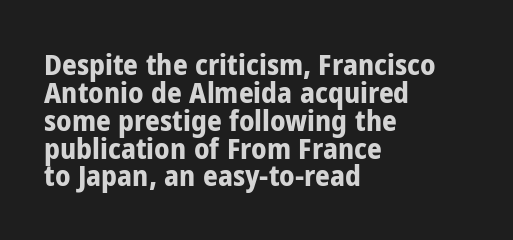
Q: Is the text bold? A: Yes.
Q: Is the text italic (slanted)? A: No, it is upright.
Q: Is the typeface a serif or a sans-serif typeface? A: Sans-serif.
Q: Is the text underlined? A: No.
Q: How is the paragraph aligned? A: Left-aligned.
Q: Is the spacing between letters normal or unusually wide? A: Normal.
Q: Is the spacing between lines tight, normal or loose? A: Tight.
Q: Width (condensed, normal, or wide)? A: Condensed.
Q: Stroke contrast? A: Low.
Q: x-height? A: Medium.
Q: Monospaced? A: No.
